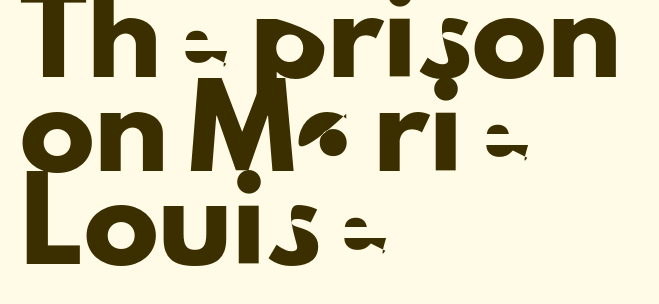
The baseline area is clear. Do the letters lean? They stand straight. This sample uses plain, unmodified letter spacing. These lines are rendered in a variable-pitch font. Regular leading. Observe the absence of serifs on each vertical stroke in this sample.
